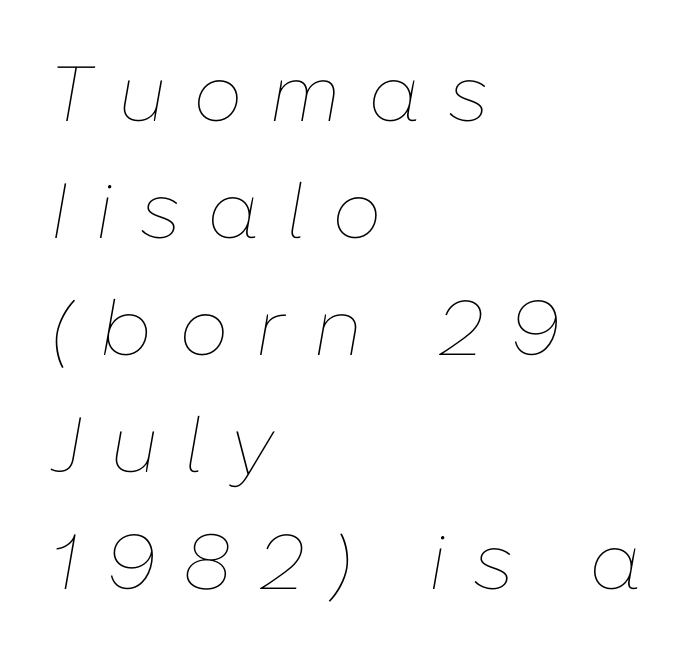
{"italic": "yes", "lean": "right", "slant_degrees": 10, "bold": "no", "weight": "thin", "width": "normal", "stroke_contrast": "low", "x_height": "medium", "monospaced": "no", "underline": "no", "align": "left", "line_spacing": "normal", "line_spacing_ratio": 1.5, "letter_spacing": "wide", "letter_spacing_em": 0.35, "glyph_px": 78}
